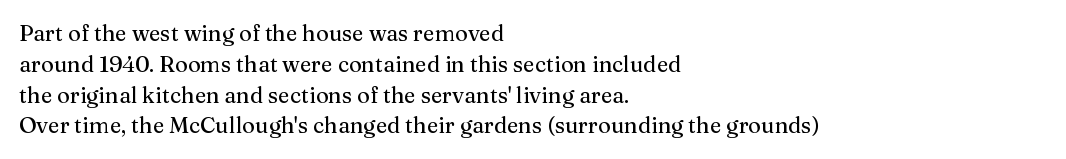
{"italic": "no", "underline": "no", "align": "left", "line_spacing": "normal", "line_spacing_ratio": 1.4, "letter_spacing": "normal", "letter_spacing_em": 0.0, "glyph_px": 22}
